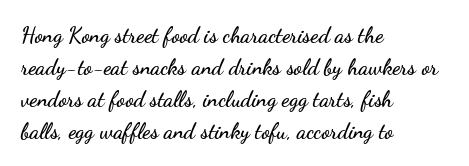
{"underline": "no", "align": "left", "line_spacing": "normal", "line_spacing_ratio": 1.45, "letter_spacing": "normal", "letter_spacing_em": 0.0, "glyph_px": 22}
